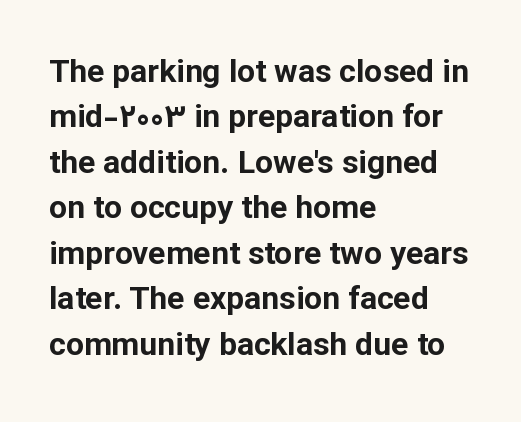
{"serif": "no", "italic": "no", "bold": "yes", "weight": "bold", "width": "normal", "stroke_contrast": "low", "x_height": "medium", "monospaced": "no", "underline": "no", "align": "left", "line_spacing": "normal", "line_spacing_ratio": 1.42, "letter_spacing": "normal", "letter_spacing_em": 0.0, "glyph_px": 32}
